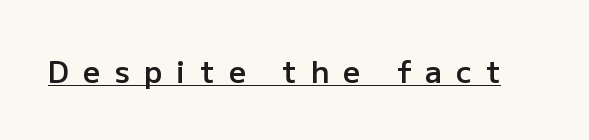
Q: Is the text bold? A: Semi-bold.
Q: Is the text italic (slanted)? A: No, it is upright.
Q: Is the typeface a serif or a sans-serif typeface? A: Sans-serif.
Q: Is the text underlined? A: Yes.
Q: Is the spacing between letters normal or unusually wide? A: Unusually wide.
Q: Width (condensed, normal, or wide)? A: Normal.
Q: Stroke contrast? A: Low.
Q: x-height? A: Medium.
Q: Monospaced? A: No.
